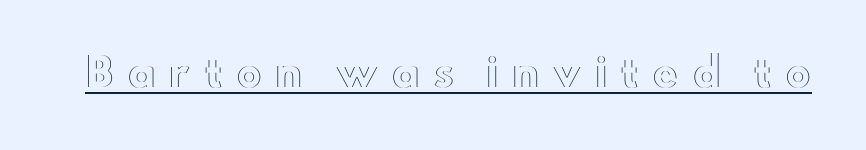
Q: Is the text italic (slanted)? A: No, it is upright.
Q: Is the text underlined? A: Yes.
Q: Is the spacing between letters normal or unusually wide? A: Unusually wide.
Q: Width (condensed, normal, or wide)? A: Wide.
Q: x-height? A: Small.
Q: Monospaced? A: No.
